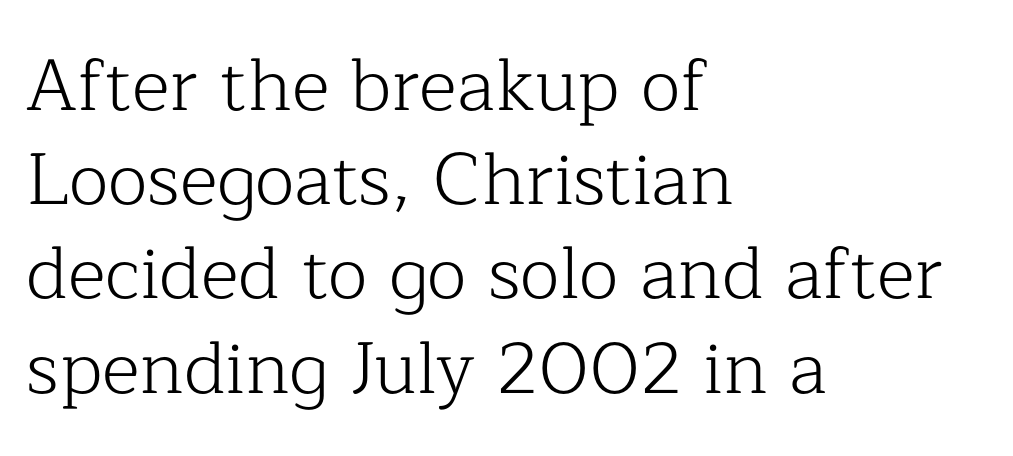
Q: Is the text bold? A: No.
Q: Is the text italic (slanted)? A: No, it is upright.
Q: Is the typeface a serif or a sans-serif typeface? A: Serif.
Q: Is the text underlined? A: No.
Q: How is the paragraph aligned? A: Left-aligned.
Q: Is the spacing between letters normal or unusually wide? A: Normal.
Q: Is the spacing between lines tight, normal or loose? A: Normal.
Q: Width (condensed, normal, or wide)? A: Normal.
Q: Stroke contrast? A: Low.
Q: x-height? A: Medium.
Q: Monospaced? A: No.
